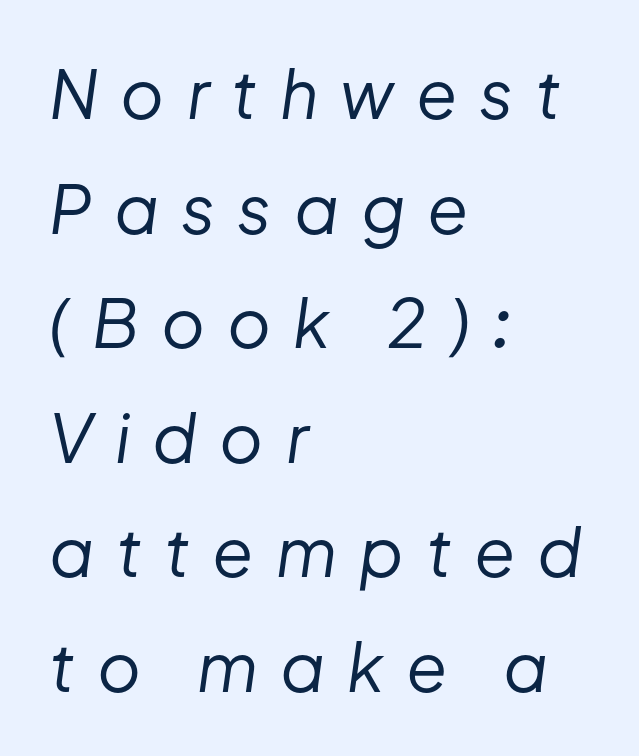
Anything drawn beneath the words? Only blank space. Each letter keeps its own natural width here, so spacing adapts to shape. The weight tops out at a normal text grade. Between one letter and the next there's a generous, obvious gap.
